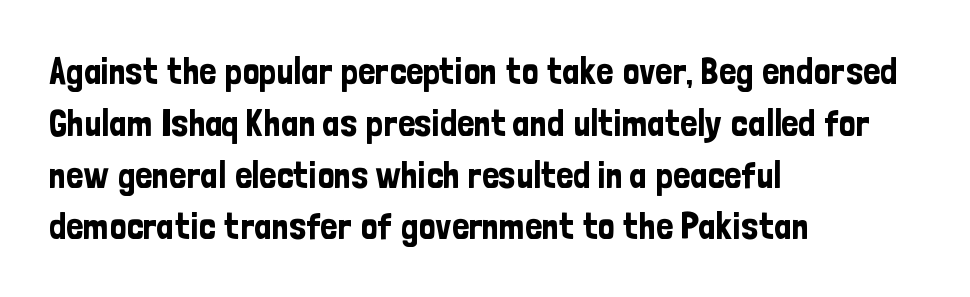
Q: Is the text italic (slanted)? A: No, it is upright.
Q: Is the typeface a serif or a sans-serif typeface? A: Sans-serif.
Q: Is the text underlined? A: No.
Q: How is the paragraph aligned? A: Left-aligned.
Q: Is the spacing between letters normal or unusually wide? A: Normal.
Q: Is the spacing between lines tight, normal or loose? A: Normal.
Q: Width (condensed, normal, or wide)? A: Condensed.
Q: Stroke contrast? A: Low.
Q: x-height? A: Medium.
Q: Monospaced? A: No.
